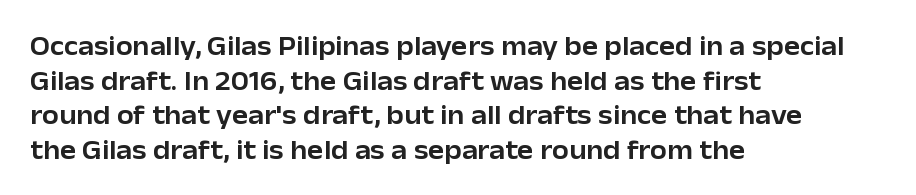
Q: Is the text italic (slanted)? A: No, it is upright.
Q: Is the text underlined? A: No.
Q: How is the paragraph aligned? A: Left-aligned.
Q: Is the spacing between letters normal or unusually wide? A: Normal.
Q: Is the spacing between lines tight, normal or loose? A: Normal.
